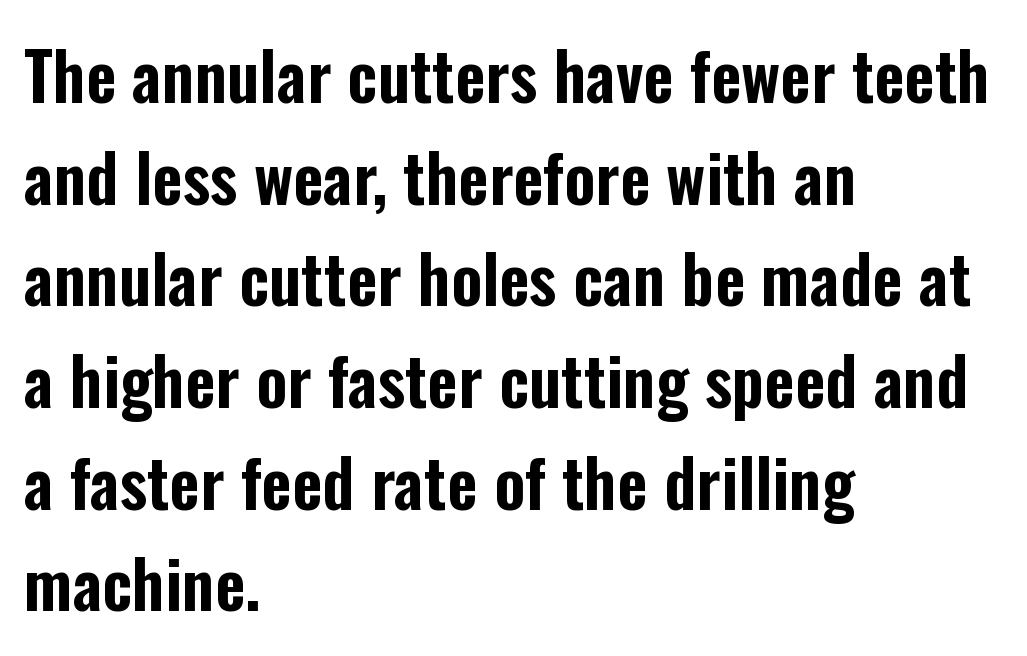
Q: Is the text italic (slanted)? A: No, it is upright.
Q: Is the typeface a serif or a sans-serif typeface? A: Sans-serif.
Q: Is the text underlined? A: No.
Q: How is the paragraph aligned? A: Left-aligned.
Q: Is the spacing between letters normal or unusually wide? A: Normal.
Q: Is the spacing between lines tight, normal or loose? A: Normal.
Q: Width (condensed, normal, or wide)? A: Condensed.
Q: Stroke contrast? A: Low.
Q: x-height? A: Medium.
Q: Monospaced? A: No.
